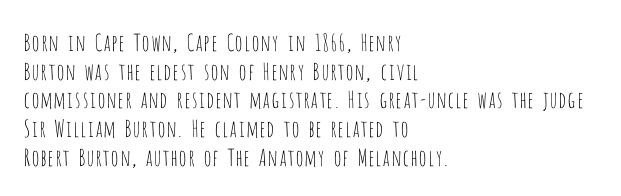
The image shows 23 px text type, upright; set left-aligned, normal line spacing (1.25x), normal letter spacing, not underlined.
